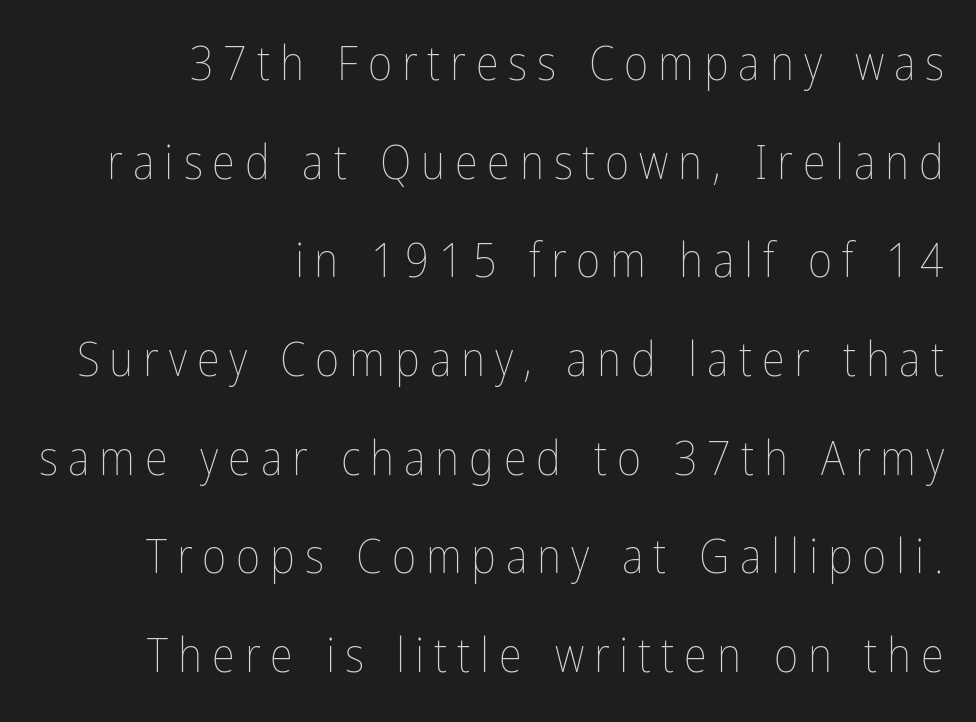
The image shows 47 px thin, condensed type, upright; set right-aligned, loose line spacing (2.1x), unusually wide letter spacing (+0.21 em), not underlined; low stroke contrast and a medium x-height.
